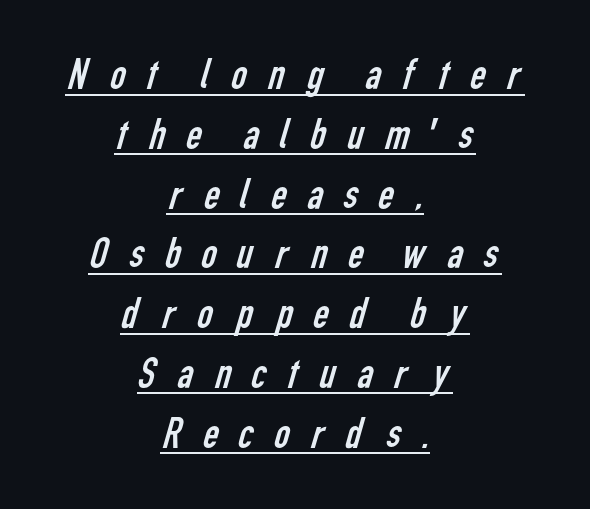
The image shows 43 px regular-weight, condensed sans-serif type; set centered, normal line spacing (1.39x), unusually wide letter spacing (+0.39 em), underlined; low stroke contrast and a medium x-height.
